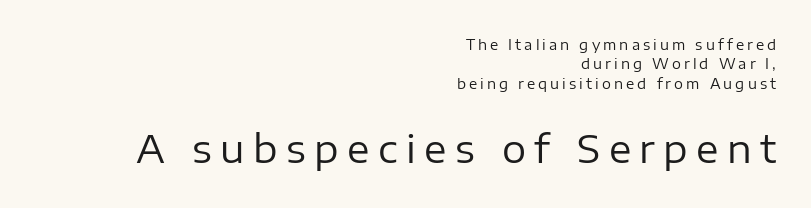
Q: Is the text bold? A: No.
Q: Is the text italic (slanted)? A: No, it is upright.
Q: Is the typeface a serif or a sans-serif typeface? A: Sans-serif.
Q: Is the text underlined? A: No.
Q: How is the paragraph aligned? A: Right-aligned.
Q: Is the spacing between letters normal or unusually wide? A: Unusually wide.
Q: Is the spacing between lines tight, normal or loose? A: Normal.
Q: Which block of text is set in a larger size, the first (top) or the second (bottom)? A: The second (bottom) one.
Q: Width (condensed, normal, or wide)? A: Normal.
Q: Stroke contrast? A: Low.
Q: x-height? A: Medium.
Q: Monospaced? A: No.
